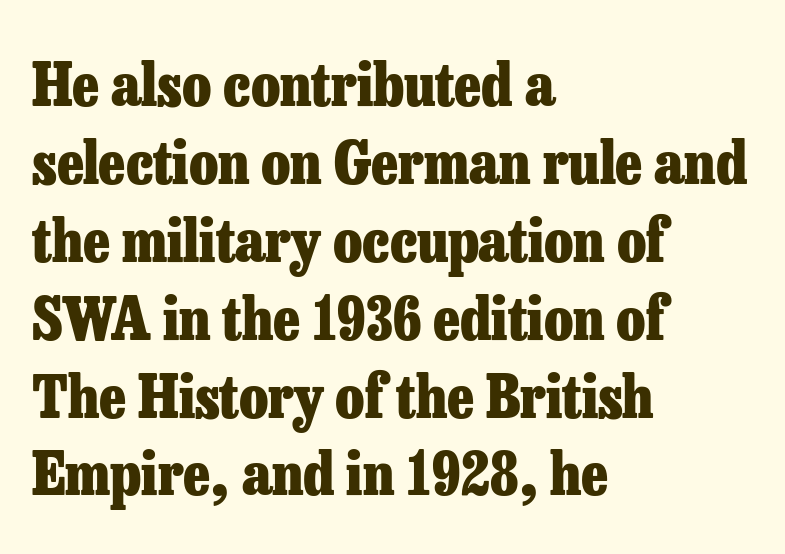
Q: Is the text bold? A: Yes.
Q: Is the text italic (slanted)? A: No, it is upright.
Q: Is the typeface a serif or a sans-serif typeface? A: Serif.
Q: Is the text underlined? A: No.
Q: How is the paragraph aligned? A: Left-aligned.
Q: Is the spacing between letters normal or unusually wide? A: Normal.
Q: Is the spacing between lines tight, normal or loose? A: Normal.
Q: Width (condensed, normal, or wide)? A: Normal.
Q: Stroke contrast? A: Low.
Q: x-height? A: Medium.
Q: Monospaced? A: No.
